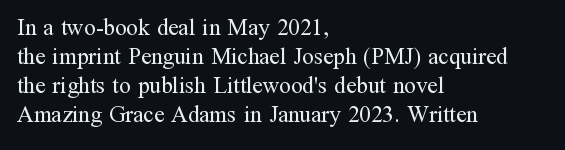
A typesetter would call this zero additional tracking. If you drew a line through each stem, it would be perfectly vertical. This block has exactly the height ordinary leading produces. Teacher's note: observe the even left margin — that is flush-left alignment. The area under the type is left untouched. This is not heavy type; no bold has been used.
